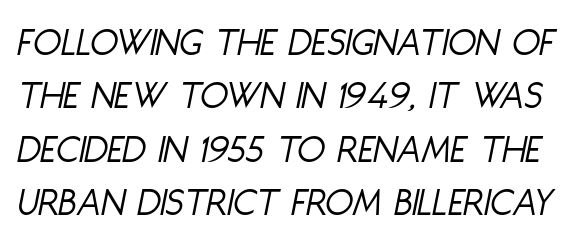
The image shows 41 px light, condensed type, italic (leaning right); set normal line spacing (1.3x), normal letter spacing, not underlined; low stroke contrast and a large x-height.
